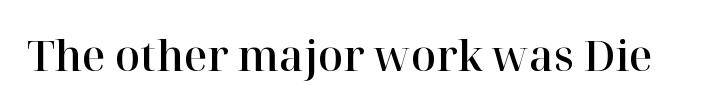
{"serif": "yes", "italic": "no", "width": "normal", "stroke_contrast": "high", "x_height": "medium", "monospaced": "no", "underline": "no", "letter_spacing": "normal", "letter_spacing_em": 0.0, "glyph_px": 41}
